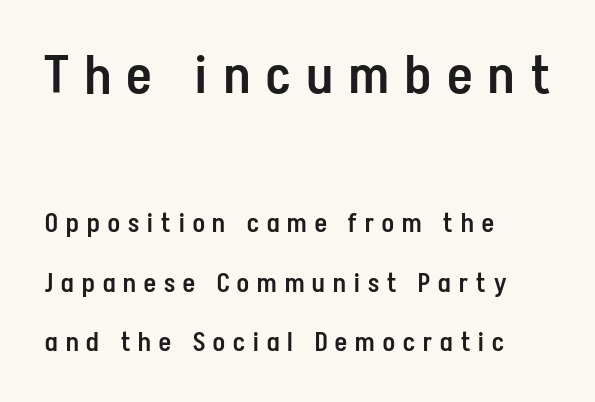
No feet cap the strokes, marking this as sans-serif type. The tracking jumps out immediately: characters are airy and widely separated. In this sample the first text group is rendered at the bigger scale. In terms of posture, this sample is upright.
